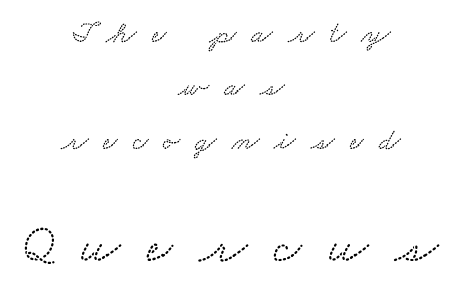
The image shows 55 px wide serif type; set centered, line spacing 1.72x, unusually wide letter spacing (+0.49 em), not underlined; the second (bottom) block is 1.77x larger; medium stroke contrast and a small x-height.
